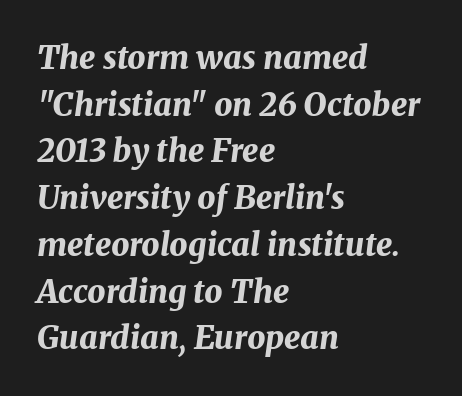
Q: Is the text bold? A: Yes.
Q: Is the text italic (slanted)? A: Yes, it leans right by about 8 degrees.
Q: Is the text underlined? A: No.
Q: How is the paragraph aligned? A: Left-aligned.
Q: Is the spacing between letters normal or unusually wide? A: Normal.
Q: Is the spacing between lines tight, normal or loose? A: Normal.
Q: Width (condensed, normal, or wide)? A: Normal.
Q: Stroke contrast? A: Medium.
Q: x-height? A: Medium.
Q: Monospaced? A: No.
